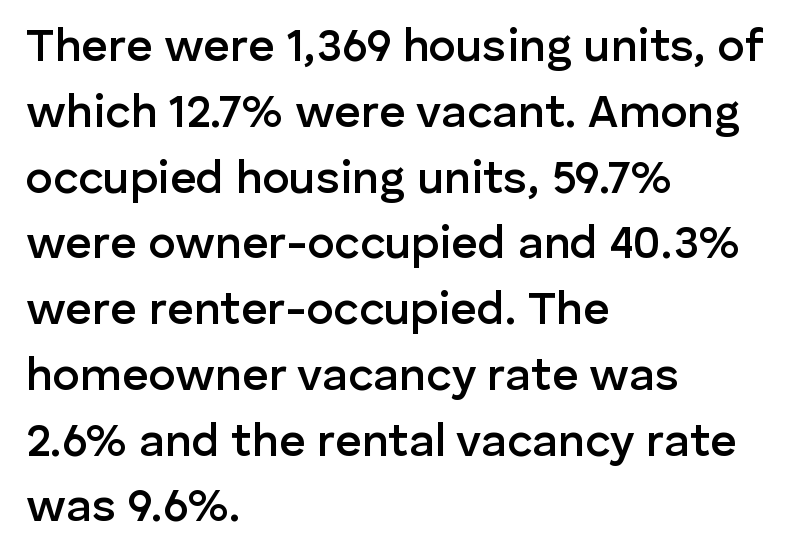
The image shows 46 px semibold sans-serif type, upright; set left-aligned, normal line spacing (1.43x), normal letter spacing, not underlined; low stroke contrast and a medium x-height.
